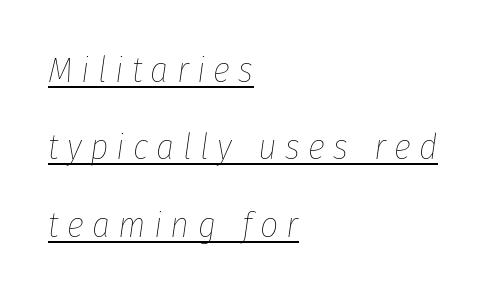
{"italic": "yes", "lean": "right", "slant_degrees": 8, "bold": "no", "weight": "thin", "width": "condensed", "stroke_contrast": "low", "x_height": "medium", "monospaced": "no", "underline": "yes", "align": "left", "line_spacing": "loose", "line_spacing_ratio": 2.15, "letter_spacing": "wide", "letter_spacing_em": 0.23, "glyph_px": 36}
